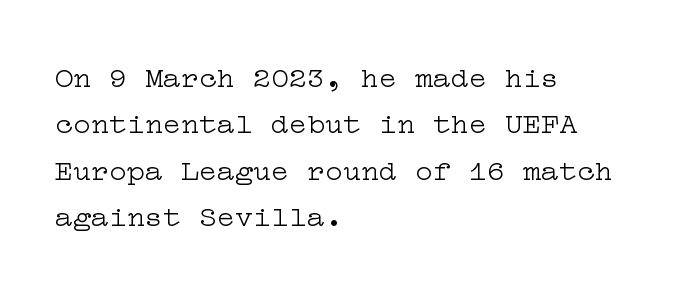
{"serif": "yes", "italic": "no", "bold": "no", "weight": "light", "width": "wide", "stroke_contrast": "low", "x_height": "medium", "underline": "no", "align": "left", "line_spacing": "normal", "line_spacing_ratio": 1.55, "letter_spacing": "normal", "letter_spacing_em": 0.0, "glyph_px": 30}
